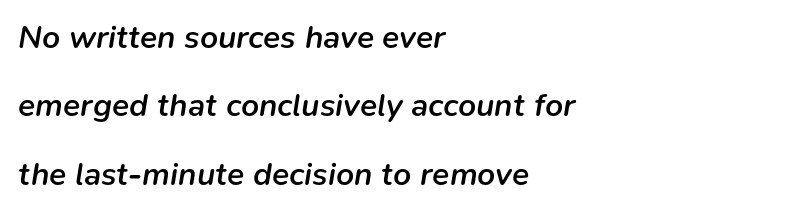
The image shows 32 px semibold type, italic (leaning right); set left-aligned, loose line spacing (2.14x), normal letter spacing, not underlined; low stroke contrast and a medium x-height.
